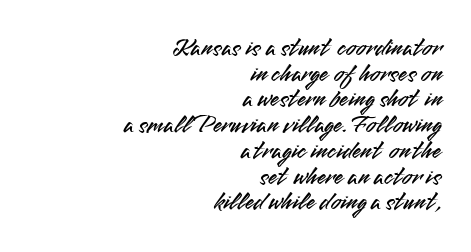
Q: Is the text italic (slanted)? A: Yes.
Q: Is the text underlined? A: No.
Q: How is the paragraph aligned? A: Right-aligned.
Q: Is the spacing between letters normal or unusually wide? A: Normal.
Q: Is the spacing between lines tight, normal or loose? A: Tight.
